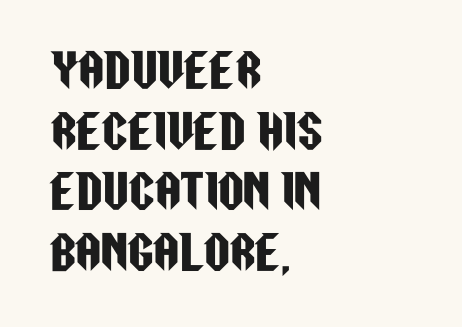
Q: Is the text italic (slanted)? A: No, it is upright.
Q: Is the typeface a serif or a sans-serif typeface? A: Sans-serif.
Q: Is the text underlined? A: No.
Q: How is the paragraph aligned? A: Left-aligned.
Q: Is the spacing between letters normal or unusually wide? A: Normal.
Q: Is the spacing between lines tight, normal or loose? A: Normal.
Q: Width (condensed, normal, or wide)? A: Condensed.
Q: Stroke contrast? A: Low.
Q: x-height? A: Large.
Q: Monospaced? A: No.
